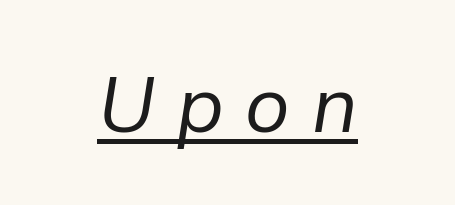
Q: Is the text bold? A: No.
Q: Is the text italic (slanted)? A: Yes, it leans right by about 9 degrees.
Q: Is the text underlined? A: Yes.
Q: How is the paragraph aligned? A: Centered.
Q: Is the spacing between letters normal or unusually wide? A: Unusually wide.
Q: Width (condensed, normal, or wide)? A: Normal.
Q: Stroke contrast? A: Low.
Q: x-height? A: Medium.
Q: Monospaced? A: No.
